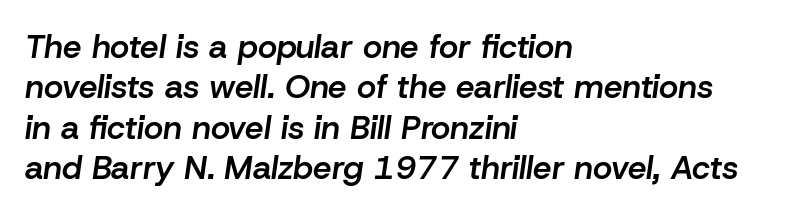
The image shows 33 px semibold type, italic (leaning right); set left-aligned, line spacing 1.22x, normal letter spacing, not underlined; low stroke contrast and a medium x-height.
